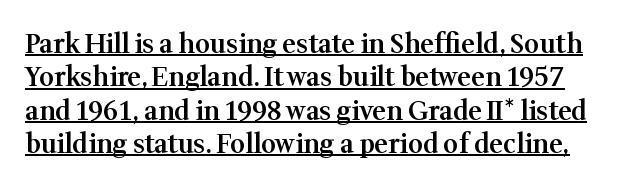
{"italic": "no", "bold": "semi", "underline": "yes", "line_spacing": "normal", "line_spacing_ratio": 1.28, "letter_spacing": "normal", "letter_spacing_em": 0.0, "glyph_px": 26}
